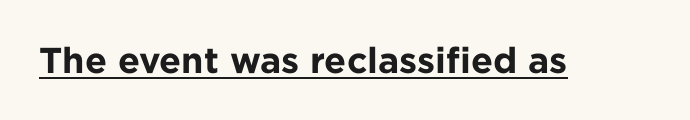
The sample's only ornament is a line tracing under the words. Regarding serifs, this sample does without them. Is the type bold? Yes — the strokes are clearly thick and heavy. The letterforms sit shoulder to shoulder at normal distance. Every character sits straight up, as roman type does.
